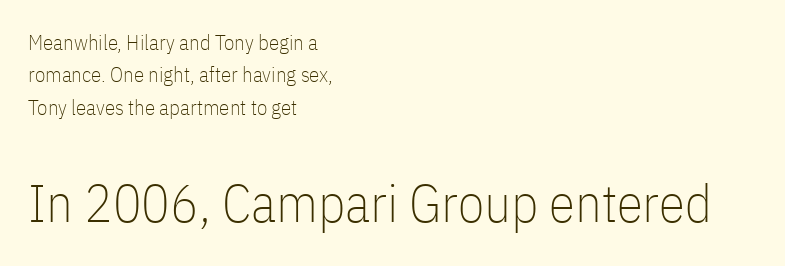
The image shows 53 px thin, condensed sans-serif type, upright; set left-aligned, normal line spacing (1.54x), normal letter spacing, not underlined; the second (bottom) block is 2.52x larger; low stroke contrast and a medium x-height.
